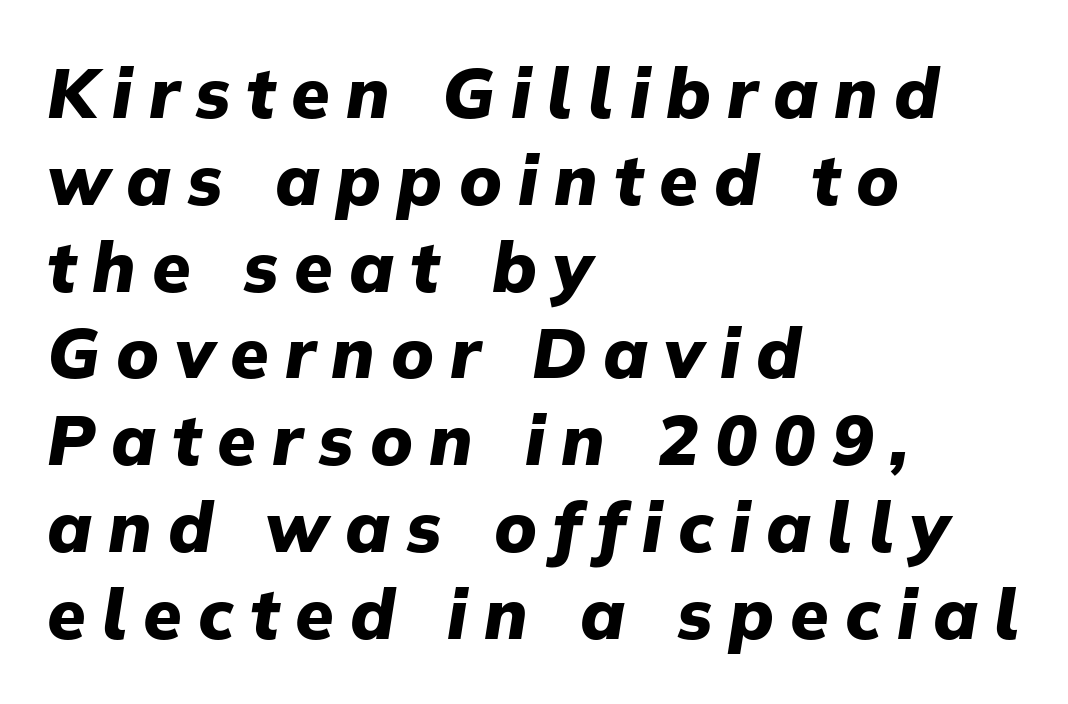
A typesetter would mark this as italic. A dark, heavy texture on the line: the type is bold. Looks like regular typesetting: each glyph gets only the width it needs. Is the block centered? No — it sits flush against the left margin.
